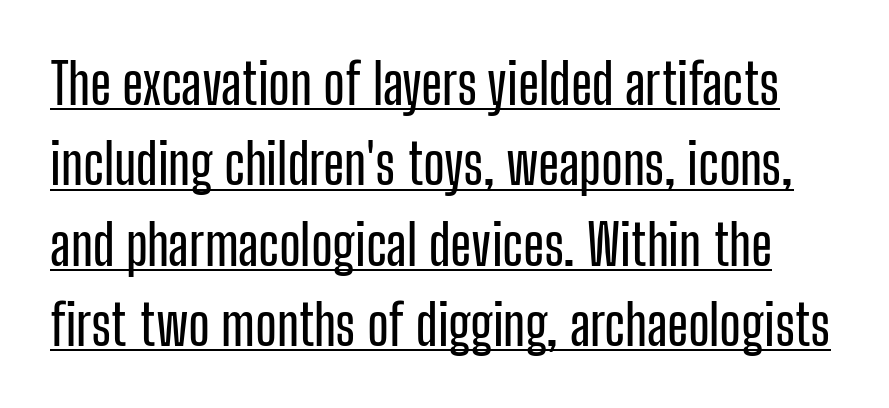
{"serif": "no", "italic": "no", "width": "condensed", "stroke_contrast": "low", "x_height": "medium", "monospaced": "no", "underline": "yes", "line_spacing": "normal", "line_spacing_ratio": 1.46, "letter_spacing": "normal", "letter_spacing_em": 0.0, "glyph_px": 55}
